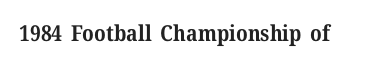
Short note: letters normally spaced. Words float on clear page, feet unadorned. The letters stand upright; this is a roman face. Heavy, bold letterforms.
